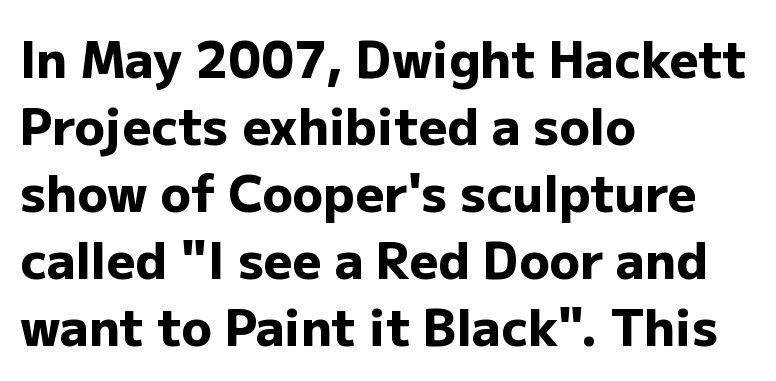
The image shows 50 px heavy sans-serif type, upright; set left-aligned, normal line spacing (1.34x), normal letter spacing, not underlined; low stroke contrast and a medium x-height.
